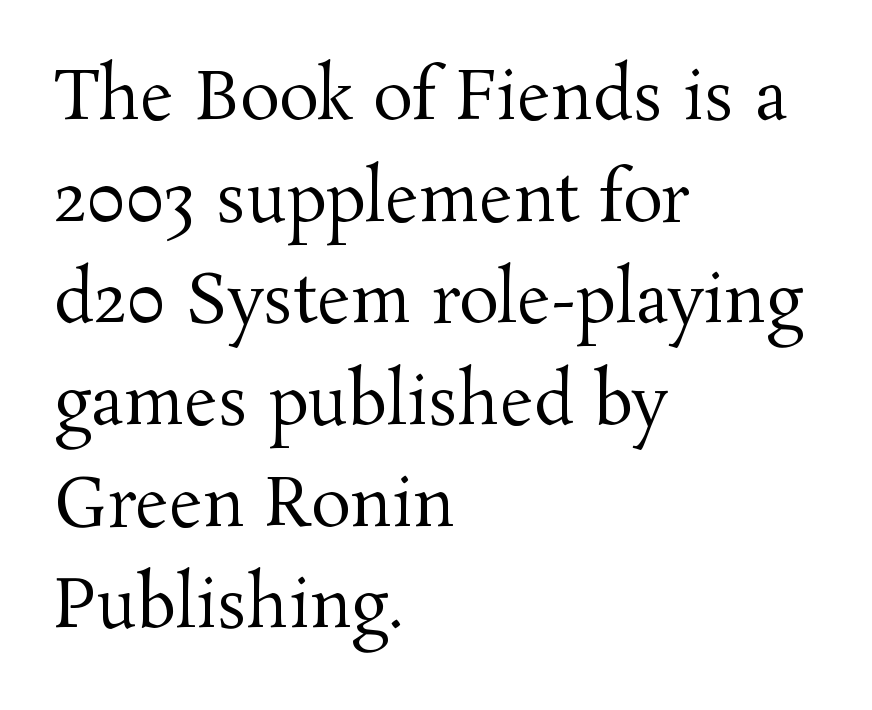
The weight tops out at a normal text grade. The letters carry serifs — small finishing strokes at the ends of their stems. The vertical gap from one line to the next is medium. You could not count columns in this text — the font is proportionally spaced.
